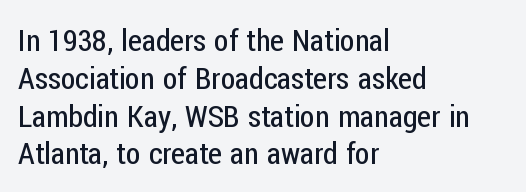
Does the lettering tilt? It doesn't — this is upright. Is this a fixed-width face? No — the glyphs have proportional, varying widths. No extra tracking has been applied to these lines. Successive baselines arrive at the customary interval. The strokes carry an ordinary text weight at most. What kind of face is this? One without serifs — a sans.
